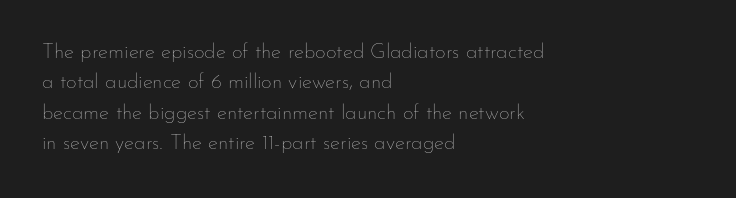
Q: Is the text bold? A: No.
Q: Is the text italic (slanted)? A: No, it is upright.
Q: Is the text underlined? A: No.
Q: How is the paragraph aligned? A: Left-aligned.
Q: Is the spacing between letters normal or unusually wide? A: Normal.
Q: Is the spacing between lines tight, normal or loose? A: Normal.
